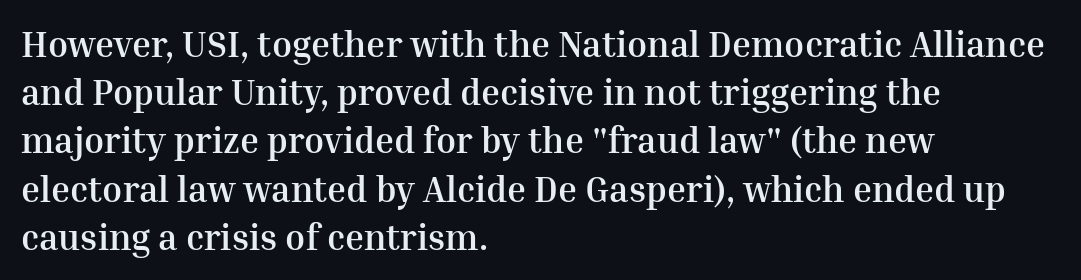
The image shows 36 px semibold serif type, upright; set left-aligned, normal line spacing (1.34x), normal letter spacing, not underlined; medium stroke contrast and a medium x-height.
